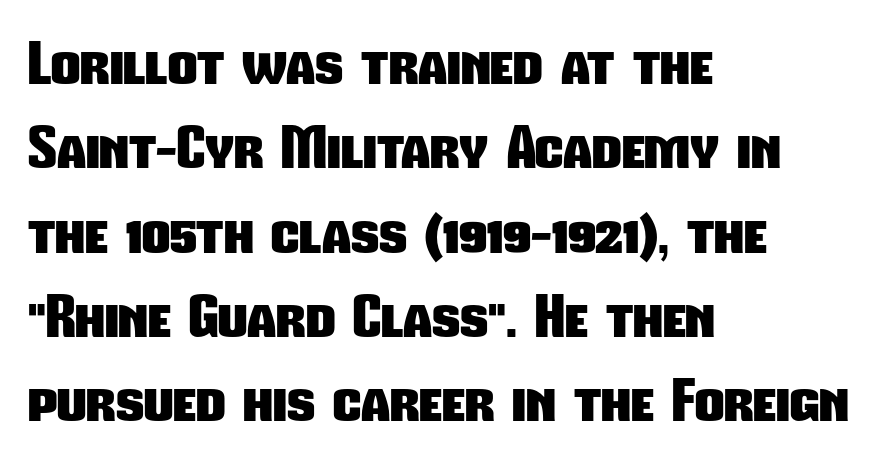
A typesetter would call this leading conventional body-copy spacing. A classic flush-left, rag-right setting is used for this passage. Weight: bold. Type without underlining. Words appear dense and cohesive because spacing is normal. Each letter's strokes conclude bluntly, with no projecting serifs.
